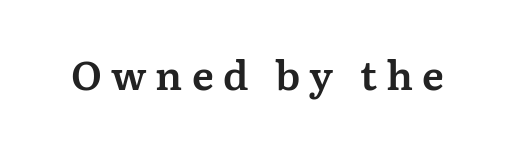
Q: Is the text italic (slanted)? A: No, it is upright.
Q: Is the typeface a serif or a sans-serif typeface? A: Serif.
Q: Is the text underlined? A: No.
Q: Is the spacing between letters normal or unusually wide? A: Unusually wide.
Q: Width (condensed, normal, or wide)? A: Normal.
Q: Stroke contrast? A: Medium.
Q: x-height? A: Medium.
Q: Monospaced? A: No.
